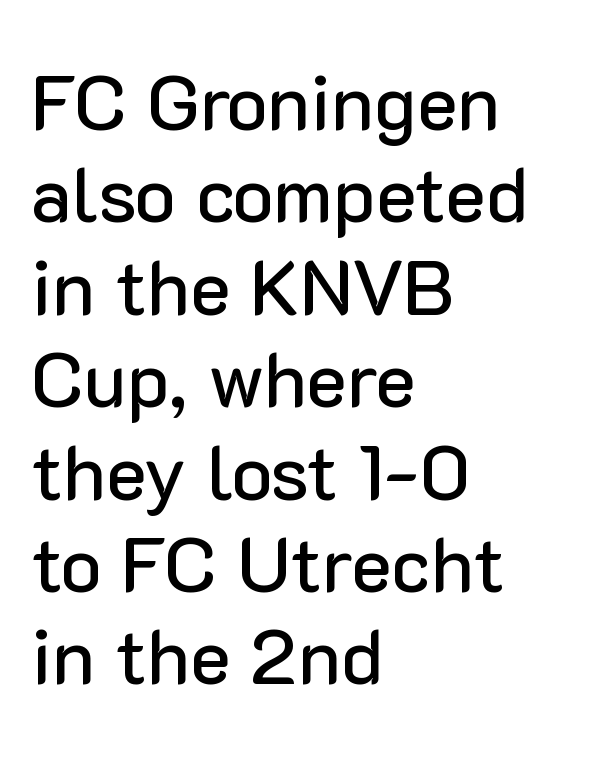
The image shows 77 px sans-serif type, upright; set left-aligned, line spacing 1.2x, normal letter spacing, not underlined; low stroke contrast and a medium x-height.
